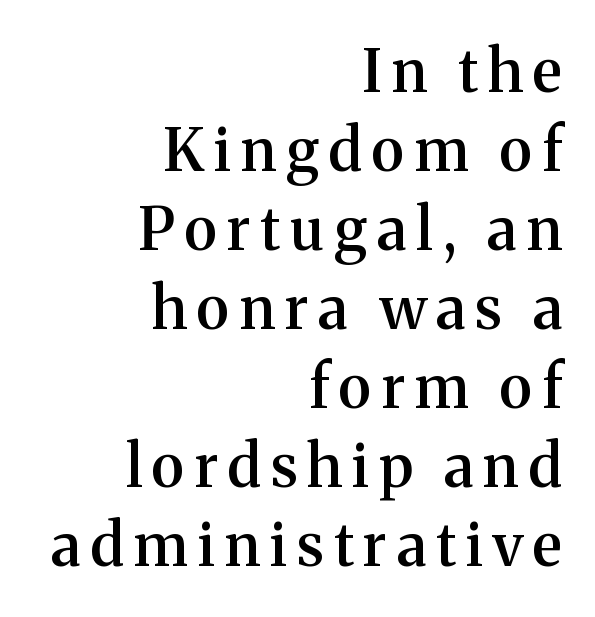
Do the characters align in a grid? No, the font is proportional. Each row of text sits above clean, open space. All the whitespace from short lines collects on the left. Quick note: interline space is typical. The face used here is seriffed, in the tradition of book romans.
